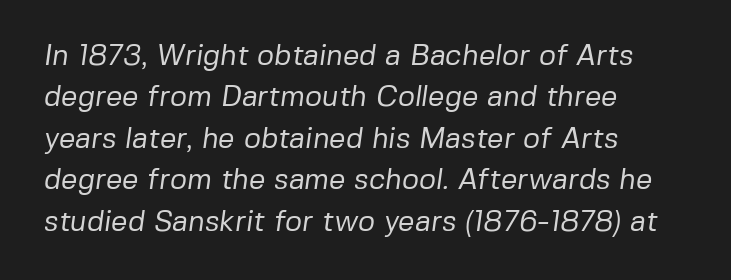
The image shows 29 px regular-weight sans-serif type; set left-aligned, normal line spacing (1.43x), normal letter spacing, not underlined; low stroke contrast and a medium x-height.
